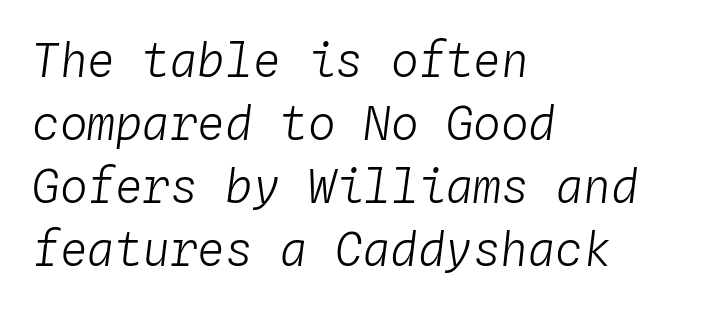
The image shows 46 px light type, italic (leaning right), monospaced; set left-aligned, normal line spacing (1.37x), normal letter spacing, not underlined; low stroke contrast and a medium x-height.
